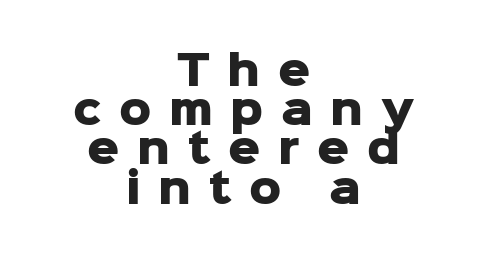
Q: Is the text bold? A: Yes.
Q: Is the text italic (slanted)? A: No, it is upright.
Q: Is the typeface a serif or a sans-serif typeface? A: Sans-serif.
Q: Is the text underlined? A: No.
Q: How is the paragraph aligned? A: Centered.
Q: Is the spacing between letters normal or unusually wide? A: Unusually wide.
Q: Is the spacing between lines tight, normal or loose? A: Tight.
Q: Width (condensed, normal, or wide)? A: Normal.
Q: Stroke contrast? A: Low.
Q: x-height? A: Medium.
Q: Monospaced? A: No.
